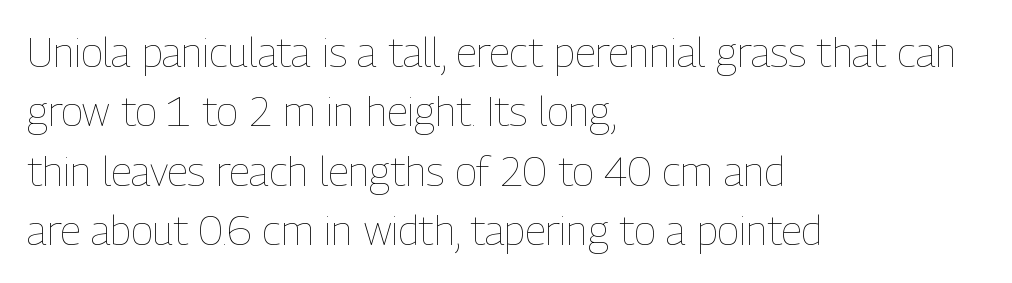
The image shows 41 px thin, condensed type, upright; set left-aligned, normal line spacing (1.45x), normal letter spacing, not underlined; low stroke contrast and a medium x-height.
